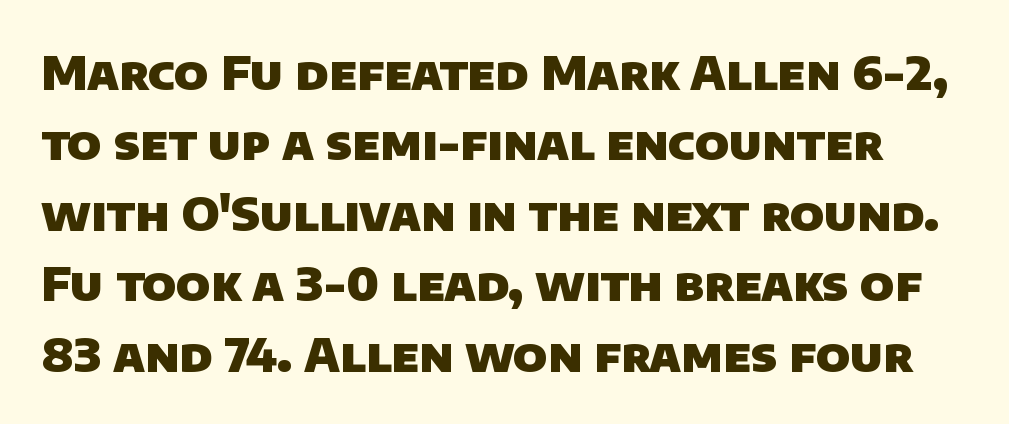
{"serif": "no", "bold": "yes", "weight": "heavy", "width": "normal", "stroke_contrast": "low", "x_height": "large", "monospaced": "no", "underline": "no", "line_spacing": "normal", "line_spacing_ratio": 1.5, "letter_spacing": "normal", "letter_spacing_em": 0.0, "glyph_px": 47}
